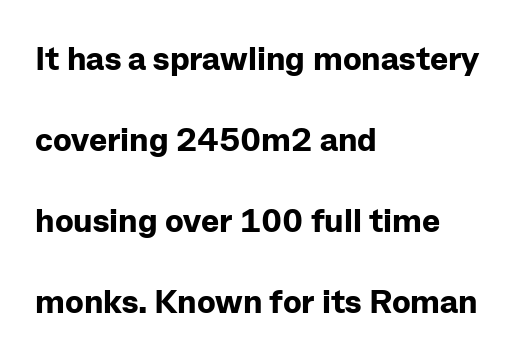
{"serif": "no", "italic": "no", "bold": "yes", "weight": "bold", "width": "normal", "stroke_contrast": "low", "x_height": "medium", "monospaced": "no", "underline": "no", "align": "left", "line_spacing": "loose", "line_spacing_ratio": 2.38, "letter_spacing": "normal", "letter_spacing_em": 0.0, "glyph_px": 34}
